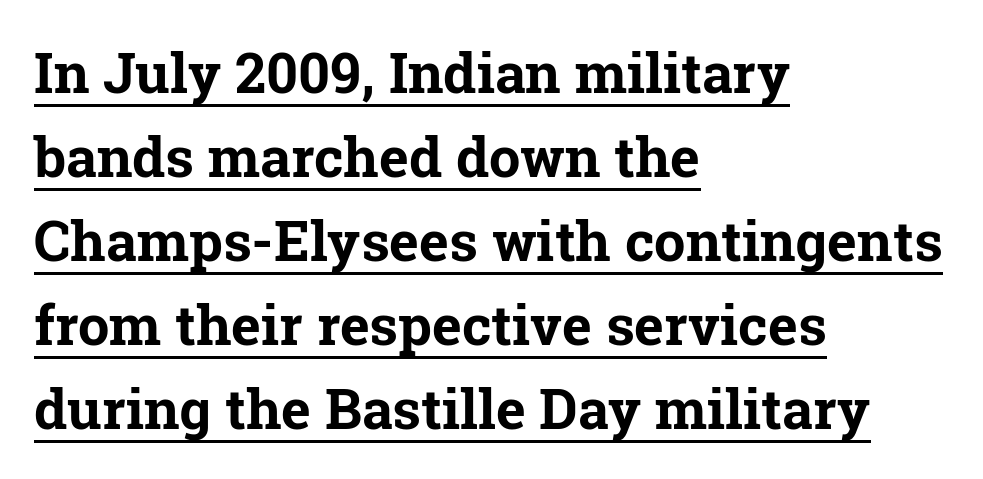
Q: Is the text bold? A: Yes.
Q: Is the text italic (slanted)? A: No, it is upright.
Q: Is the typeface a serif or a sans-serif typeface? A: Serif.
Q: Is the text underlined? A: Yes.
Q: How is the paragraph aligned? A: Left-aligned.
Q: Is the spacing between letters normal or unusually wide? A: Normal.
Q: Is the spacing between lines tight, normal or loose? A: Normal.
Q: Width (condensed, normal, or wide)? A: Normal.
Q: Stroke contrast? A: Low.
Q: x-height? A: Medium.
Q: Monospaced? A: No.
